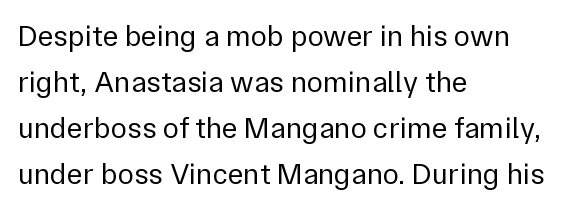
The block of text has a typical density, with ordinary space between rows. A typesetter would call this proportional, since set widths differ per character. Standard letterfit; no display-style spreading of the glyphs. This rendering employs a face without finishing strokes, i.e., a sans-serif. Every stem runs plumb, perpendicular to the baseline.
